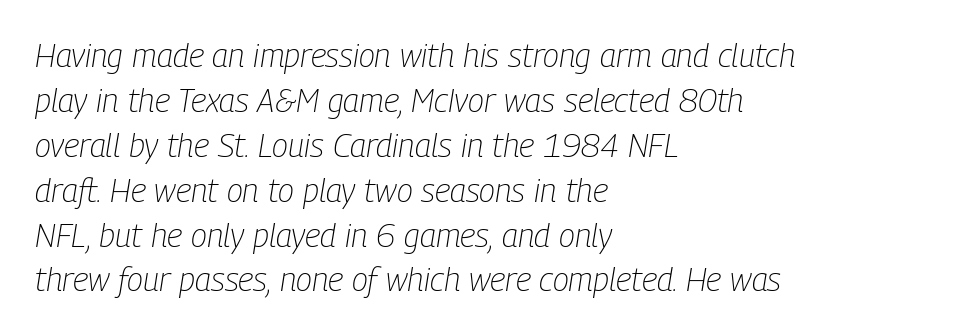
The letters advance in unequal steps, a hallmark of proportional type. The tracking reads as untouched default to a designer's eye. The specimen omits any rule beneath the text block's lines. Where is the straight margin? On the left.
